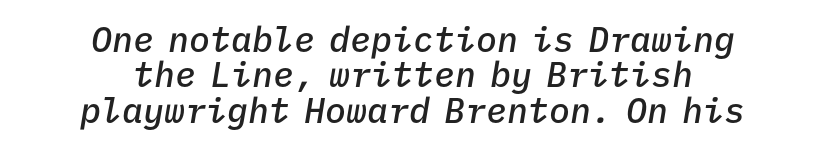
{"italic": "yes", "lean": "right", "slant_degrees": 9, "bold": "semi", "weight": "semibold", "width": "normal", "stroke_contrast": "low", "x_height": "medium", "monospaced": "yes", "underline": "no", "align": "center", "line_spacing": "tight", "line_spacing_ratio": 1.01, "letter_spacing": "normal", "letter_spacing_em": 0.0, "glyph_px": 35}
